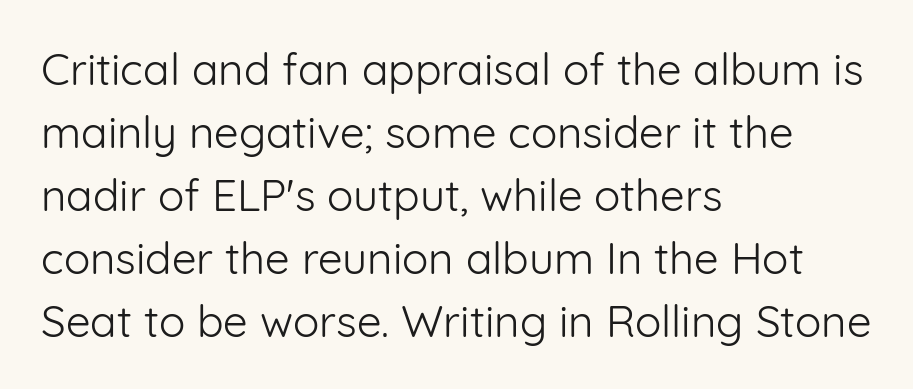
The letters advance in unequal steps, a hallmark of proportional type. The zone under the glyphs is completely vacant. The space between consecutive lines is moderate. The letters sit at their default tracking, neither squeezed nor spread. One-word summary of the alignment: left.
